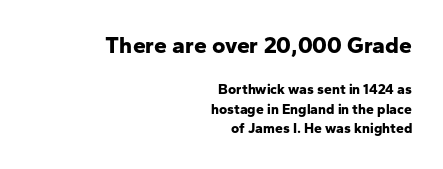
{"italic": "no", "bold": "yes", "underline": "no", "align": "right", "line_spacing": "normal", "line_spacing_ratio": 1.39, "letter_spacing": "normal", "letter_spacing_em": 0.0, "larger_block": "first", "size_ratio": 1.64, "glyph_px": 23}
